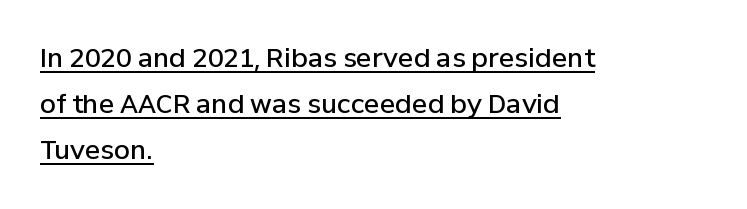
Q: Is the text bold? A: Semi-bold.
Q: Is the text italic (slanted)? A: No, it is upright.
Q: Is the text underlined? A: Yes.
Q: How is the paragraph aligned? A: Left-aligned.
Q: Is the spacing between letters normal or unusually wide? A: Normal.
